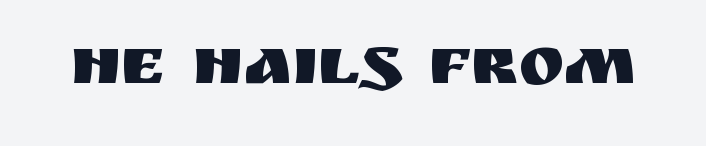
The image shows 69 px sans-serif type, upright; set normal letter spacing, not underlined; medium stroke contrast and a large x-height.
